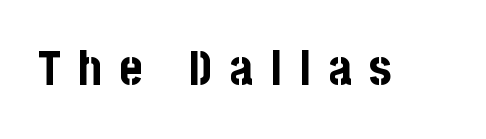
Type style note: lacks serifs. Decoration check: the copy has no underline. Note the varied advance widths — an 'i' is clearly narrower than an 'm'. Posture: upright roman.
